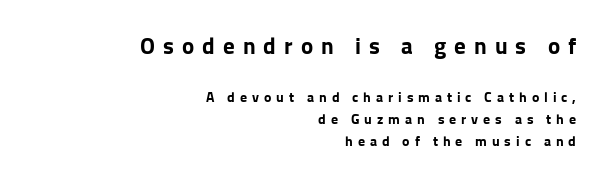
{"italic": "no", "bold": "yes", "underline": "no", "align": "right", "line_spacing": "normal", "line_spacing_ratio": 1.58, "letter_spacing": "wide", "letter_spacing_em": 0.35, "larger_block": "first", "size_ratio": 1.64, "glyph_px": 23}
